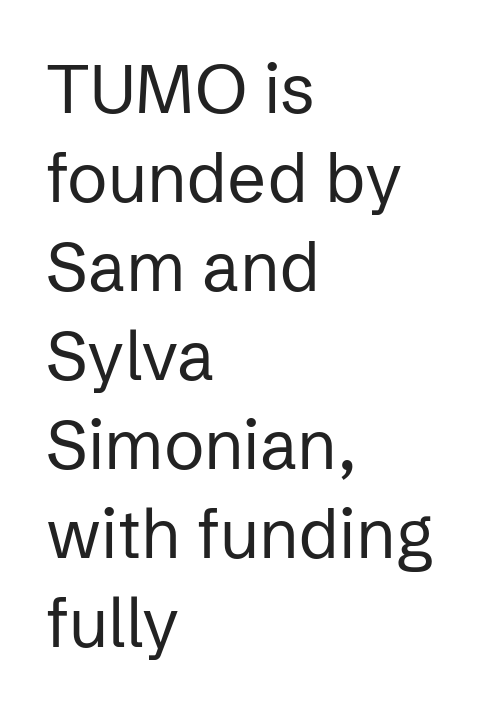
{"serif": "no", "italic": "no", "bold": "no", "weight": "regular", "width": "normal", "stroke_contrast": "low", "x_height": "medium", "monospaced": "no", "underline": "no", "align": "left", "line_spacing": "normal", "line_spacing_ratio": 1.31, "letter_spacing": "normal", "letter_spacing_em": 0.0, "glyph_px": 68}
